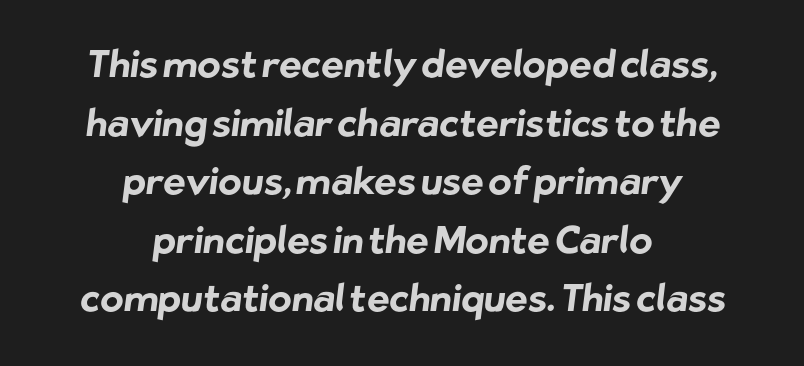
These lines keep a tight, regular rhythm from letter to letter. Rows of type keep a routine distance in the vertical direction. The passage shown is typed in a proportional face where columns would drift. Typographically, this falls in the sans-serif category. The passage shown is emphatically bold.
